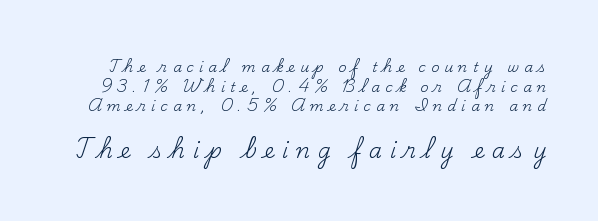
The second block has been scaled up relative to the first. Summary of vertical rhythm: regular, with standard interline spacing. A quiet, ordinary-to-light weight characterises the typeface. Inter-character spacing is expanded well beyond the font's built-in metrics.
